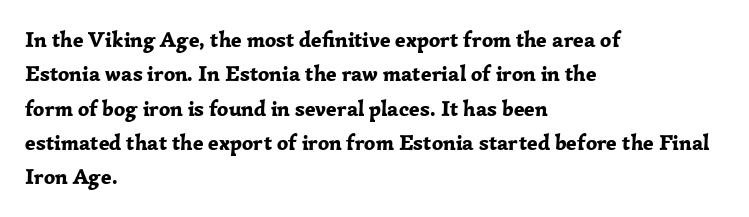
{"italic": "no", "bold": "yes", "underline": "no", "align": "left", "line_spacing": "normal", "line_spacing_ratio": 1.56, "letter_spacing": "normal", "letter_spacing_em": 0.0, "glyph_px": 22}
